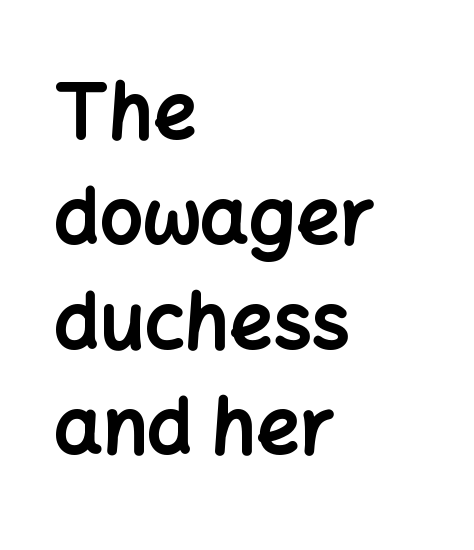
{"serif": "no", "italic": "no", "bold": "yes", "weight": "bold", "width": "normal", "stroke_contrast": "low", "x_height": "medium", "monospaced": "no", "underline": "no", "align": "left", "line_spacing": "normal", "line_spacing_ratio": 1.38, "letter_spacing": "normal", "letter_spacing_em": 0.0, "glyph_px": 76}
